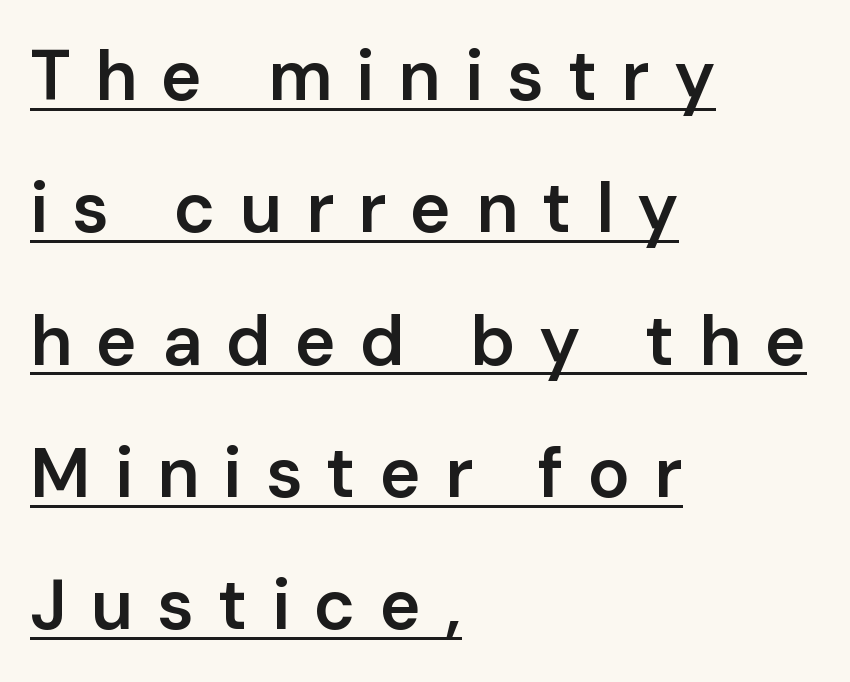
Q: Is the text bold? A: Semi-bold.
Q: Is the text italic (slanted)? A: No, it is upright.
Q: Is the typeface a serif or a sans-serif typeface? A: Sans-serif.
Q: Is the text underlined? A: Yes.
Q: How is the paragraph aligned? A: Left-aligned.
Q: Is the spacing between letters normal or unusually wide? A: Unusually wide.
Q: Width (condensed, normal, or wide)? A: Normal.
Q: Stroke contrast? A: Low.
Q: x-height? A: Medium.
Q: Monospaced? A: No.
